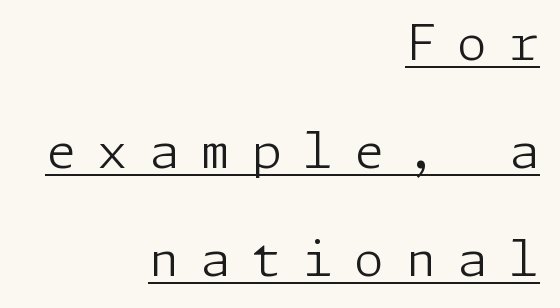
The characters are drawn with everyday or finer stroke widths. The lettering stays uniformly vertical, giving the passage a roman look. Vertically, the passage feels expansive, rows floating well apart. To sum up the face: it is a sans, with no serifs. The typesetter has applied underlining to the passage shown.
